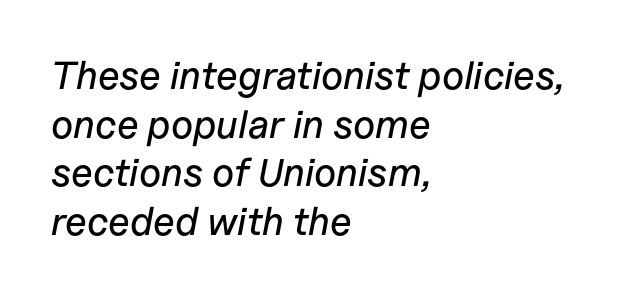
The image shows 39 px text type, italic (leaning right); set left-aligned, normal line spacing (1.25x), normal letter spacing, not underlined; low stroke contrast and a medium x-height.
